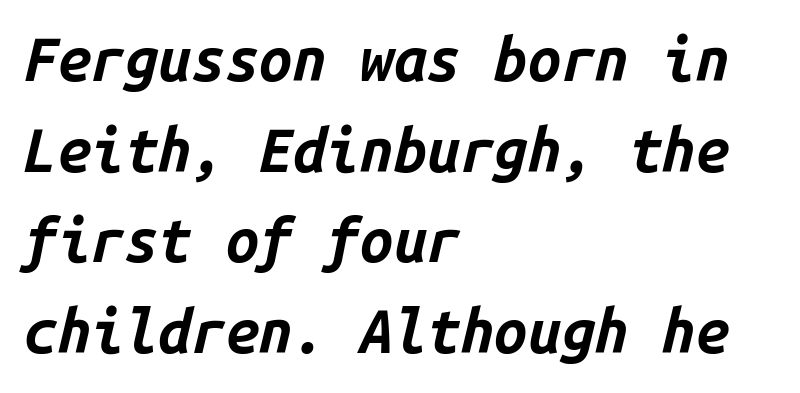
{"italic": "yes", "lean": "right", "slant_degrees": 14, "bold": "yes", "weight": "bold", "width": "normal", "stroke_contrast": "low", "x_height": "medium", "monospaced": "yes", "underline": "no", "align": "left", "line_spacing": "normal", "line_spacing_ratio": 1.51, "letter_spacing": "normal", "letter_spacing_em": 0.0, "glyph_px": 60}
